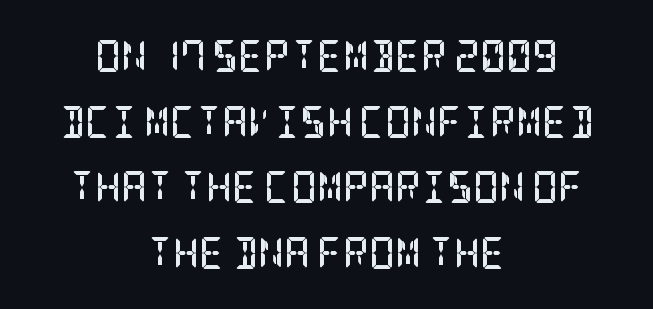
{"serif": "yes", "italic": "no", "bold": "yes", "weight": "semibold", "width": "condensed", "stroke_contrast": "low", "x_height": "large", "underline": "no", "align": "center", "line_spacing": "loose", "line_spacing_ratio": 2.05, "letter_spacing": "normal", "letter_spacing_em": 0.0, "glyph_px": 32}
